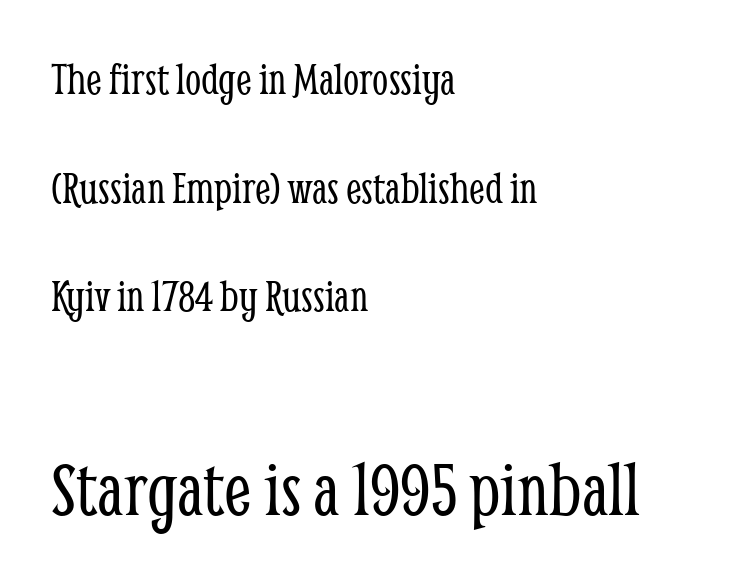
{"serif": "yes", "italic": "no", "bold": "no", "weight": "light", "width": "condensed", "stroke_contrast": "low", "x_height": "medium", "monospaced": "no", "underline": "no", "align": "left", "line_spacing": "loose", "line_spacing_ratio": 2.36, "letter_spacing": "normal", "letter_spacing_em": 0.0, "larger_block": "second", "size_ratio": 1.74, "glyph_px": 80}
